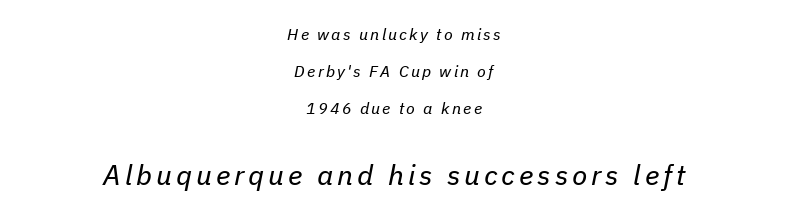
Q: Is the text bold? A: No.
Q: Is the text italic (slanted)? A: Yes, it leans right by about 11 degrees.
Q: Is the text underlined? A: No.
Q: How is the paragraph aligned? A: Centered.
Q: Is the spacing between lines tight, normal or loose? A: Loose.
Q: Which block of text is set in a larger size, the first (top) or the second (bottom)? A: The second (bottom) one.
Q: Width (condensed, normal, or wide)? A: Normal.
Q: Stroke contrast? A: Low.
Q: x-height? A: Medium.
Q: Monospaced? A: No.
